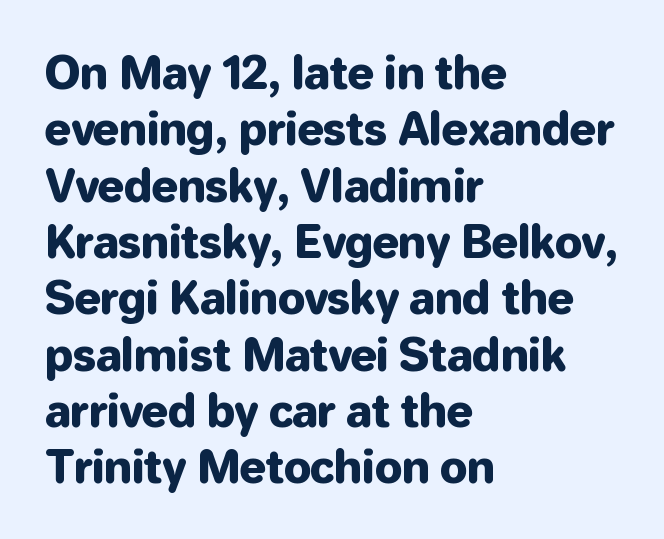
{"serif": "no", "italic": "no", "width": "normal", "stroke_contrast": "low", "x_height": "medium", "monospaced": "no", "underline": "no", "align": "left", "line_spacing": "normal", "line_spacing_ratio": 1.28, "letter_spacing": "normal", "letter_spacing_em": 0.0, "glyph_px": 44}
